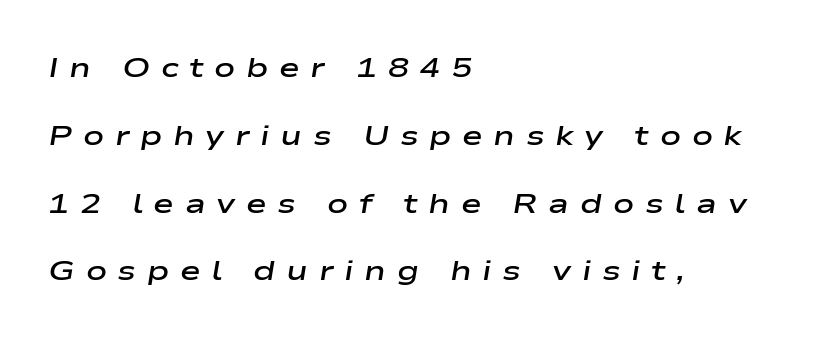
{"italic": "yes", "lean": "right", "slant_degrees": 9, "bold": "semi", "weight": "semibold", "width": "wide", "stroke_contrast": "low", "x_height": "medium", "monospaced": "no", "underline": "no", "align": "left", "line_spacing": "loose", "line_spacing_ratio": 2.42, "letter_spacing": "wide", "letter_spacing_em": 0.38, "glyph_px": 28}
